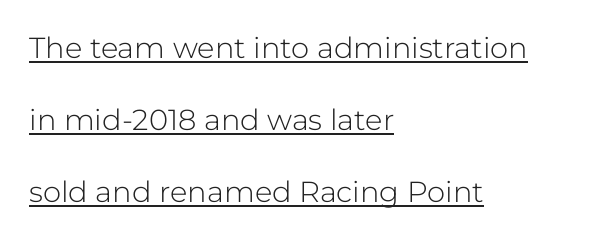
{"serif": "no", "italic": "no", "bold": "no", "weight": "light", "width": "normal", "stroke_contrast": "low", "x_height": "medium", "monospaced": "no", "underline": "yes", "align": "left", "line_spacing": "loose", "line_spacing_ratio": 2.49, "letter_spacing": "normal", "letter_spacing_em": 0.0, "glyph_px": 29}
